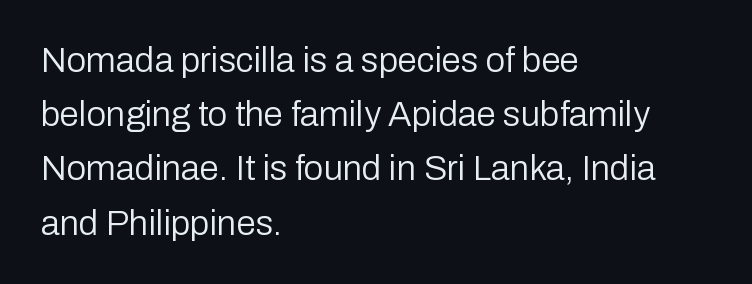
{"serif": "no", "italic": "no", "bold": "no", "weight": "regular", "width": "normal", "stroke_contrast": "low", "x_height": "medium", "monospaced": "no", "underline": "no", "align": "left", "line_spacing": "normal", "line_spacing_ratio": 1.55, "letter_spacing": "normal", "letter_spacing_em": 0.0, "glyph_px": 35}
